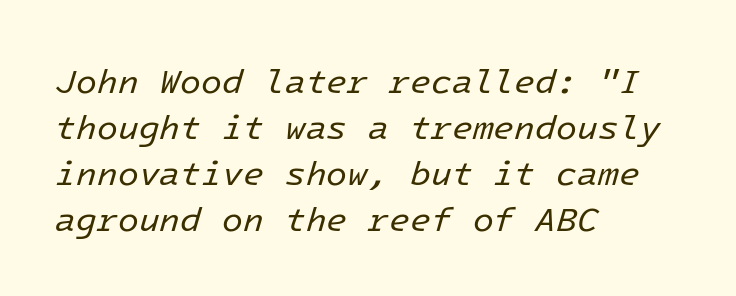
{"italic": "yes", "lean": "right", "slant_degrees": 16, "bold": "no", "weight": "regular", "width": "normal", "stroke_contrast": "low", "x_height": "medium", "underline": "no", "align": "left", "line_spacing": "normal", "line_spacing_ratio": 1.35, "letter_spacing": "normal", "letter_spacing_em": 0.0, "glyph_px": 34}
